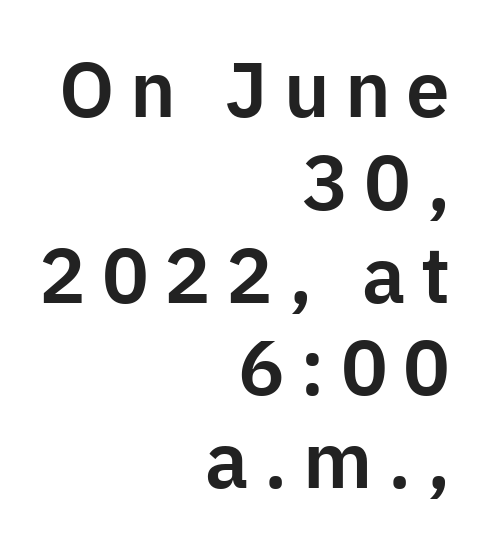
{"serif": "no", "italic": "no", "width": "normal", "stroke_contrast": "low", "x_height": "medium", "monospaced": "no", "underline": "no", "align": "right", "line_spacing_ratio": 1.19, "letter_spacing": "wide", "letter_spacing_em": 0.2, "glyph_px": 78}
